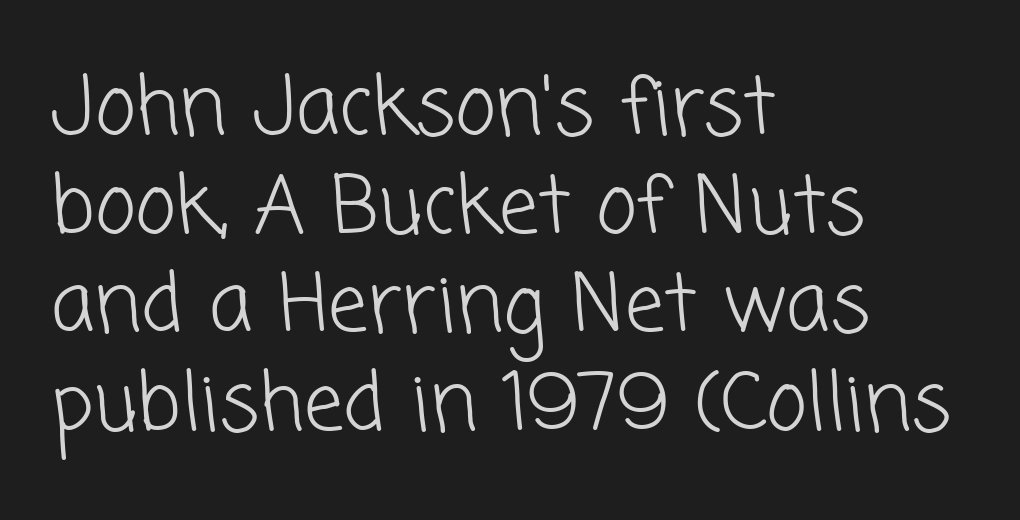
Lines of text with bare space underneath. You can tell from the bare stems that sans-serif type was used. Does extra space separate the letters? No, they use regular spacing. Do the characters align in a grid? No, the font is proportional.
